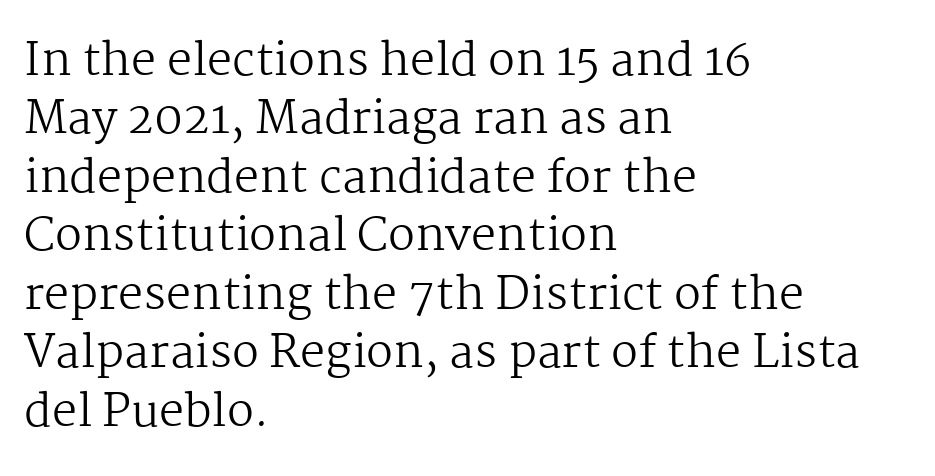
{"serif": "yes", "italic": "no", "bold": "no", "weight": "regular", "width": "normal", "stroke_contrast": "medium", "x_height": "medium", "monospaced": "no", "underline": "no", "align": "left", "line_spacing": "normal", "line_spacing_ratio": 1.3, "letter_spacing": "normal", "letter_spacing_em": 0.0, "glyph_px": 45}
